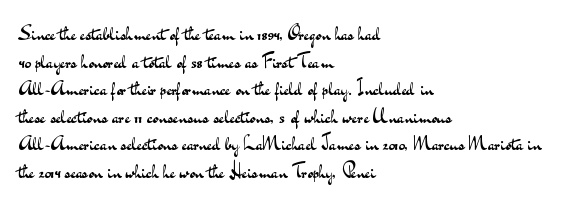
{"bold": "no", "underline": "no", "align": "left", "line_spacing": "normal", "line_spacing_ratio": 1.38, "letter_spacing": "normal", "letter_spacing_em": 0.0, "glyph_px": 20}
